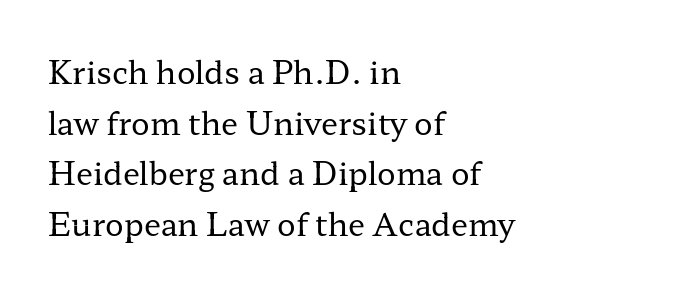
Font category for this specimen: serif. The font is comparable to plain body text, perhaps lighter. Whoever set this chose a conventional vertical rhythm. Looks like regular typesetting: each glyph gets only the width it needs. Italic? Not at all — the glyphs are vertical. Bare-footed words on every line.
